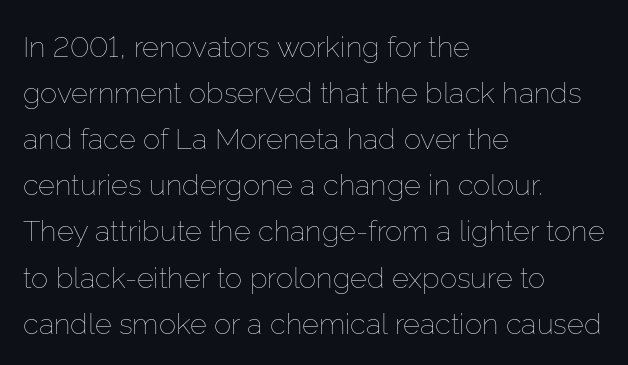
The image shows 29 px thin type, upright; set left-aligned, normal line spacing (1.59x), normal letter spacing, not underlined; low stroke contrast and a medium x-height.
